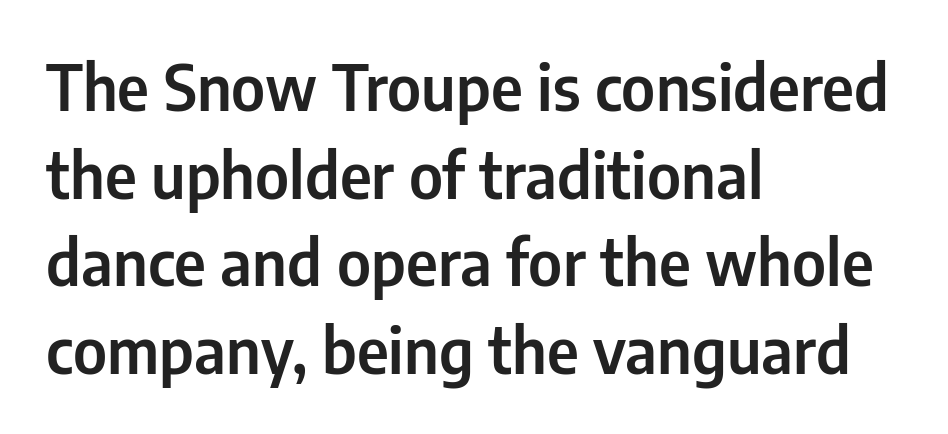
When letters stand straight like this, we call the style roman or upright. This sample has the flowing, uneven cadence of proportional lettering. Rows of type keep a routine distance in the vertical direction. The space directly below the letters is spotless. Standard letterfit; no display-style spreading of the glyphs.
